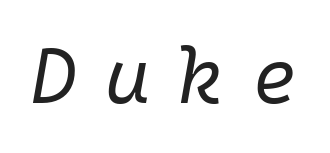
Q: Is the text bold? A: No.
Q: Is the text italic (slanted)? A: Yes, it leans right by about 10 degrees.
Q: Is the text underlined? A: No.
Q: Is the spacing between letters normal or unusually wide? A: Unusually wide.
Q: Width (condensed, normal, or wide)? A: Normal.
Q: Stroke contrast? A: Low.
Q: x-height? A: Medium.
Q: Monospaced? A: Yes.
